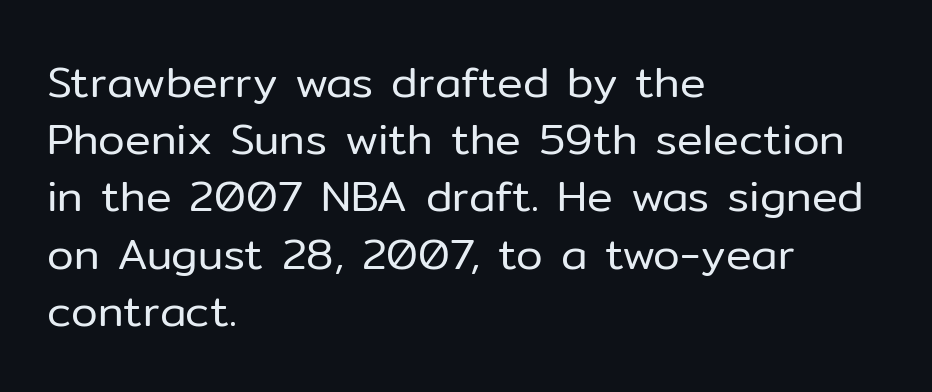
The image shows 43 px regular-weight sans-serif type, upright; set left-aligned, normal line spacing (1.33x), normal letter spacing, not underlined; low stroke contrast and a medium x-height.
